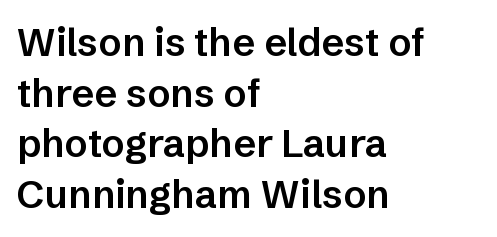
Compared with a centered layout, this one pins lines to the left instead. The sample has been set in demibold, a notch under bold. Looks like regular typesetting: each glyph gets only the width it needs. Only glyphs here, with clear space below each row. No feet cap the strokes, marking this as sans-serif type.
